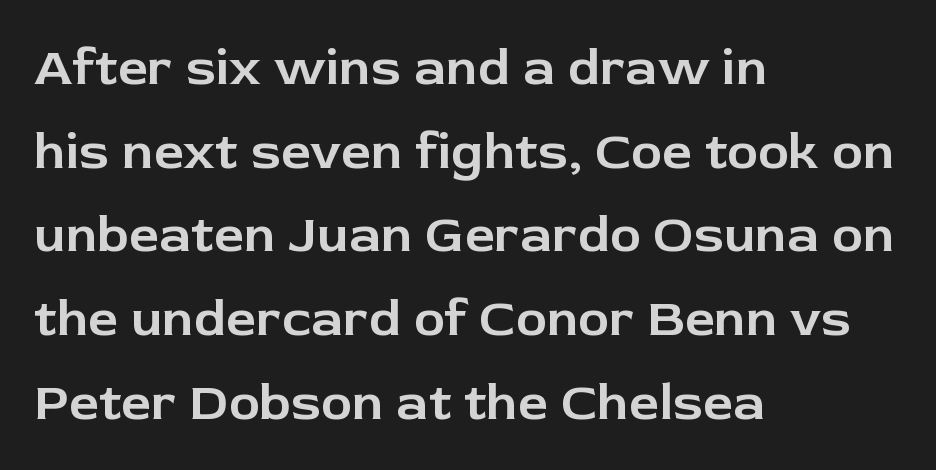
Q: Is the text italic (slanted)? A: No, it is upright.
Q: Is the typeface a serif or a sans-serif typeface? A: Sans-serif.
Q: Is the text underlined? A: No.
Q: How is the paragraph aligned? A: Left-aligned.
Q: Is the spacing between letters normal or unusually wide? A: Normal.
Q: Is the spacing between lines tight, normal or loose? A: Normal.
Q: Width (condensed, normal, or wide)? A: Normal.
Q: Stroke contrast? A: Low.
Q: x-height? A: Medium.
Q: Monospaced? A: No.
